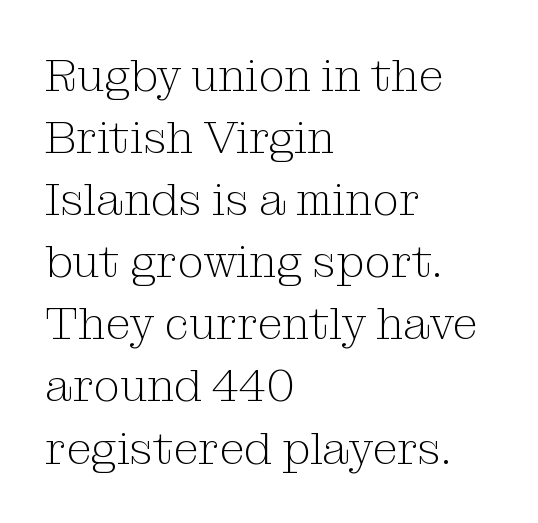
{"serif": "yes", "italic": "no", "bold": "no", "weight": "light", "width": "normal", "stroke_contrast": "medium", "x_height": "medium", "monospaced": "no", "underline": "no", "align": "left", "line_spacing": "normal", "line_spacing_ratio": 1.35, "letter_spacing": "normal", "letter_spacing_em": 0.0, "glyph_px": 46}
